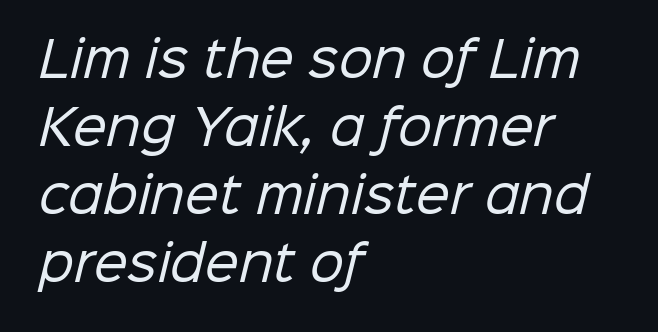
{"serif": "no", "bold": "no", "weight": "regular", "width": "normal", "stroke_contrast": "low", "x_height": "medium", "monospaced": "no", "underline": "no", "align": "left", "line_spacing": "normal", "line_spacing_ratio": 1.42, "letter_spacing": "normal", "letter_spacing_em": 0.0, "glyph_px": 48}
